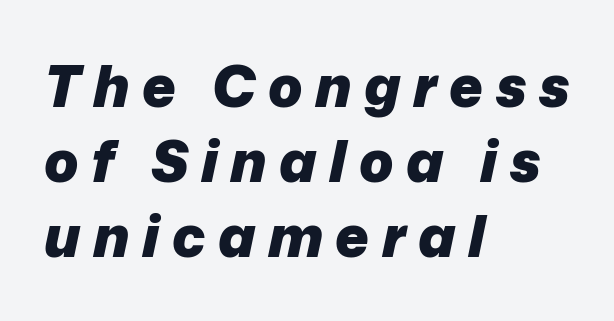
{"italic": "yes", "lean": "right", "slant_degrees": 12, "bold": "yes", "weight": "heavy", "width": "normal", "stroke_contrast": "low", "x_height": "medium", "monospaced": "no", "underline": "no", "align": "left", "line_spacing": "normal", "line_spacing_ratio": 1.32, "letter_spacing": "wide", "letter_spacing_em": 0.22, "glyph_px": 57}
